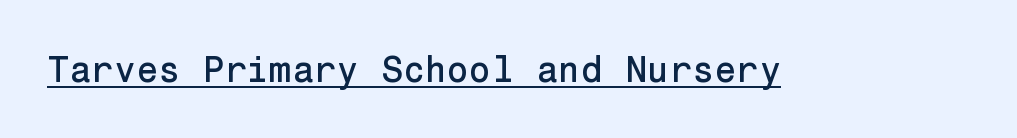
{"serif": "no", "italic": "no", "width": "normal", "stroke_contrast": "low", "x_height": "medium", "underline": "yes", "letter_spacing": "normal", "letter_spacing_em": 0.0, "glyph_px": 36}
